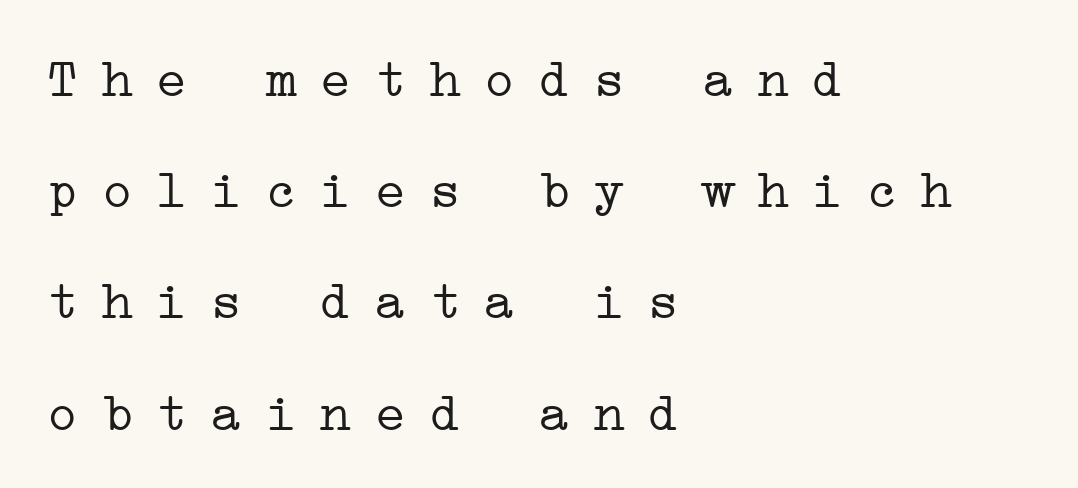
Q: Is the text bold? A: No.
Q: Is the text italic (slanted)? A: No, it is upright.
Q: Is the typeface a serif or a sans-serif typeface? A: Serif.
Q: Is the text underlined? A: No.
Q: How is the paragraph aligned? A: Left-aligned.
Q: Is the spacing between letters normal or unusually wide? A: Unusually wide.
Q: Is the spacing between lines tight, normal or loose? A: Loose.
Q: Width (condensed, normal, or wide)? A: Wide.
Q: Stroke contrast? A: Low.
Q: x-height? A: Medium.
